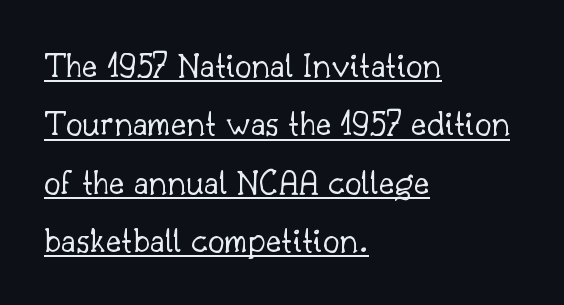
{"italic": "no", "bold": "no", "weight": "light", "width": "normal", "stroke_contrast": "low", "x_height": "small", "monospaced": "no", "underline": "yes", "align": "left", "line_spacing": "normal", "line_spacing_ratio": 1.58, "letter_spacing": "normal", "letter_spacing_em": 0.0, "glyph_px": 37}
